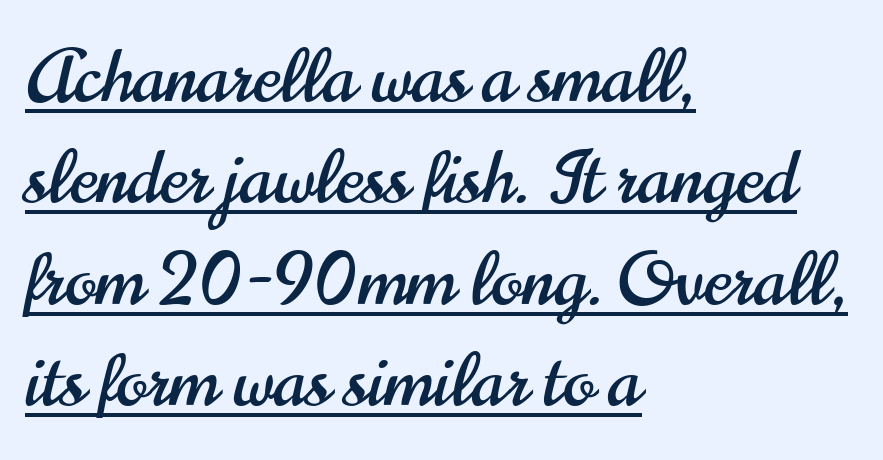
Q: Is the text italic (slanted)? A: Yes.
Q: Is the typeface a serif or a sans-serif typeface? A: Sans-serif.
Q: Is the text underlined? A: Yes.
Q: How is the paragraph aligned? A: Left-aligned.
Q: Is the spacing between letters normal or unusually wide? A: Normal.
Q: Is the spacing between lines tight, normal or loose? A: Normal.
Q: Width (condensed, normal, or wide)? A: Condensed.
Q: Stroke contrast? A: High.
Q: x-height? A: Small.
Q: Monospaced? A: No.
